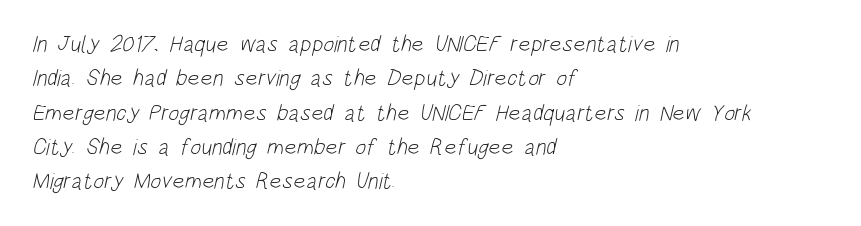
Q: Is the text bold? A: No.
Q: Is the text underlined? A: No.
Q: How is the paragraph aligned? A: Left-aligned.
Q: Is the spacing between letters normal or unusually wide? A: Normal.
Q: Is the spacing between lines tight, normal or loose? A: Normal.
